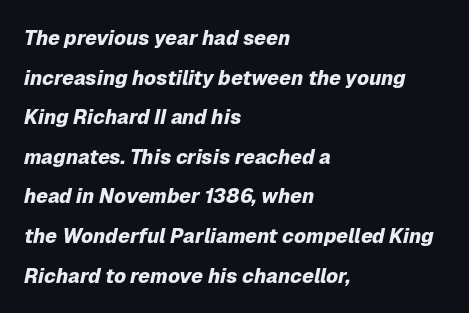
Q: Is the text bold? A: Yes.
Q: Is the text italic (slanted)? A: Yes, it leans right by about 12 degrees.
Q: Is the text underlined? A: No.
Q: How is the paragraph aligned? A: Left-aligned.
Q: Is the spacing between letters normal or unusually wide? A: Normal.
Q: Is the spacing between lines tight, normal or loose? A: Loose.
